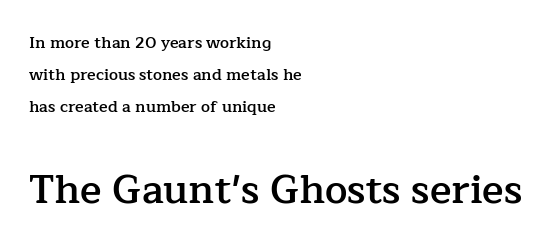
Q: Is the text bold? A: Semi-bold.
Q: Is the text italic (slanted)? A: No, it is upright.
Q: Is the typeface a serif or a sans-serif typeface? A: Serif.
Q: Is the text underlined? A: No.
Q: How is the paragraph aligned? A: Left-aligned.
Q: Is the spacing between letters normal or unusually wide? A: Normal.
Q: Is the spacing between lines tight, normal or loose? A: Loose.
Q: Which block of text is set in a larger size, the first (top) or the second (bottom)? A: The second (bottom) one.
Q: Width (condensed, normal, or wide)? A: Normal.
Q: Stroke contrast? A: Low.
Q: x-height? A: Medium.
Q: Monospaced? A: No.
